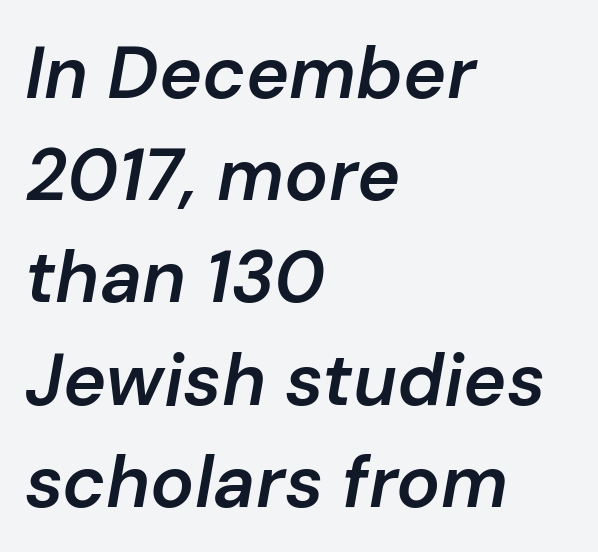
The image shows 73 px semibold type, italic (leaning right); set left-aligned, normal line spacing (1.4x), normal letter spacing, not underlined; low stroke contrast and a medium x-height.
